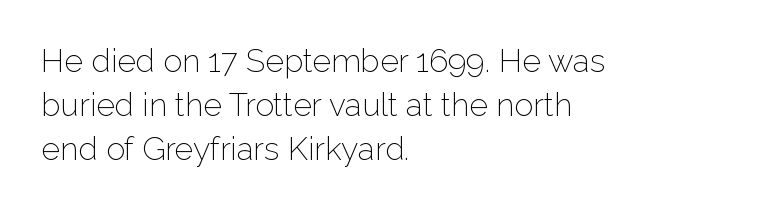
Q: Is the text bold? A: No.
Q: Is the text italic (slanted)? A: No, it is upright.
Q: Is the typeface a serif or a sans-serif typeface? A: Sans-serif.
Q: Is the text underlined? A: No.
Q: How is the paragraph aligned? A: Left-aligned.
Q: Is the spacing between letters normal or unusually wide? A: Normal.
Q: Is the spacing between lines tight, normal or loose? A: Normal.
Q: Width (condensed, normal, or wide)? A: Normal.
Q: Stroke contrast? A: Low.
Q: x-height? A: Medium.
Q: Monospaced? A: No.
